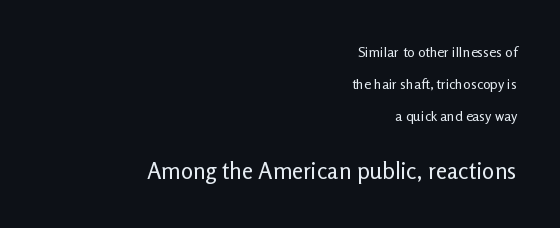
Q: Is the text bold? A: No.
Q: Is the text italic (slanted)? A: No, it is upright.
Q: Is the text underlined? A: No.
Q: How is the paragraph aligned? A: Right-aligned.
Q: Is the spacing between letters normal or unusually wide? A: Normal.
Q: Is the spacing between lines tight, normal or loose? A: Loose.
Q: Which block of text is set in a larger size, the first (top) or the second (bottom)? A: The second (bottom) one.
